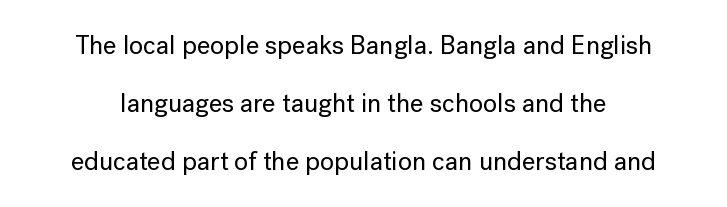
{"italic": "no", "underline": "no", "line_spacing": "loose", "line_spacing_ratio": 2.24, "letter_spacing": "normal", "letter_spacing_em": 0.0, "glyph_px": 26}
